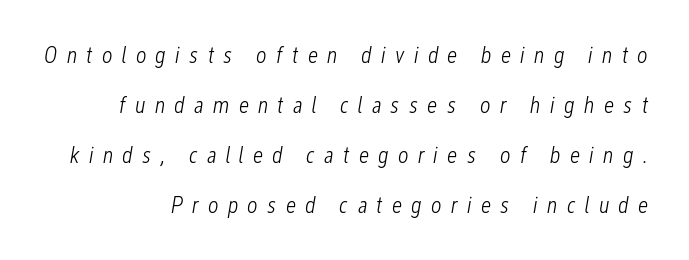
Q: Is the text bold? A: No.
Q: Is the text italic (slanted)? A: Yes, it leans right by about 12 degrees.
Q: Is the text underlined? A: No.
Q: Is the spacing between letters normal or unusually wide? A: Unusually wide.
Q: Is the spacing between lines tight, normal or loose? A: Loose.
